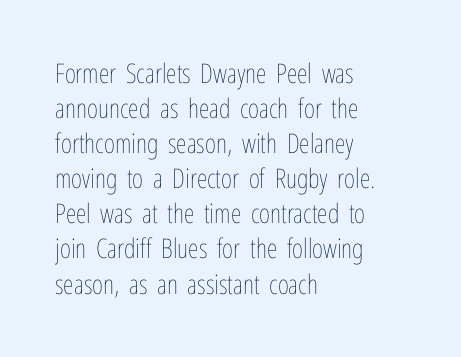
Q: Is the text bold? A: No.
Q: Is the text italic (slanted)? A: No, it is upright.
Q: Is the text underlined? A: No.
Q: How is the paragraph aligned? A: Left-aligned.
Q: Is the spacing between letters normal or unusually wide? A: Normal.
Q: Is the spacing between lines tight, normal or loose? A: Normal.
